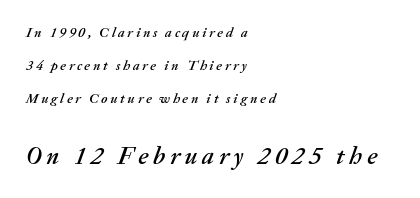
{"italic": "yes", "lean": "right", "slant_degrees": 20, "underline": "no", "align": "left", "line_spacing": "loose", "line_spacing_ratio": 2.36, "larger_block": "second", "size_ratio": 1.79, "glyph_px": 25}
